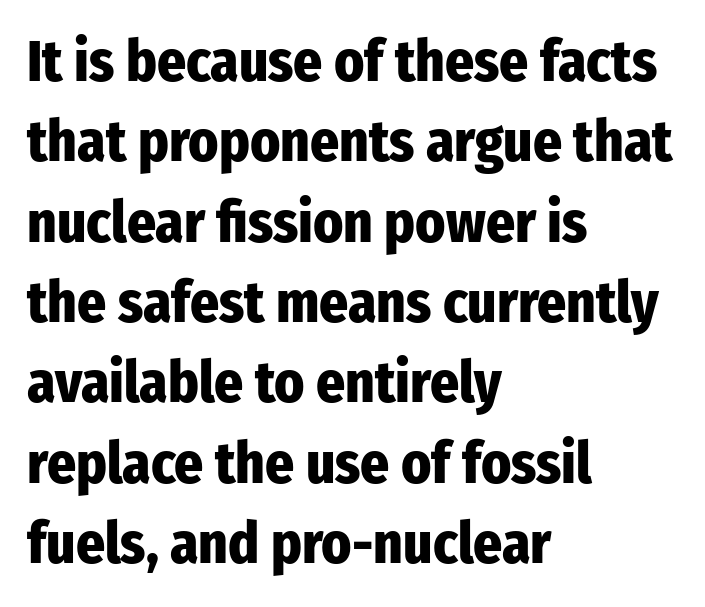
{"serif": "no", "italic": "no", "bold": "yes", "weight": "heavy", "width": "condensed", "stroke_contrast": "low", "x_height": "medium", "monospaced": "no", "underline": "no", "align": "left", "line_spacing": "normal", "line_spacing_ratio": 1.41, "letter_spacing": "normal", "letter_spacing_em": 0.0, "glyph_px": 57}
